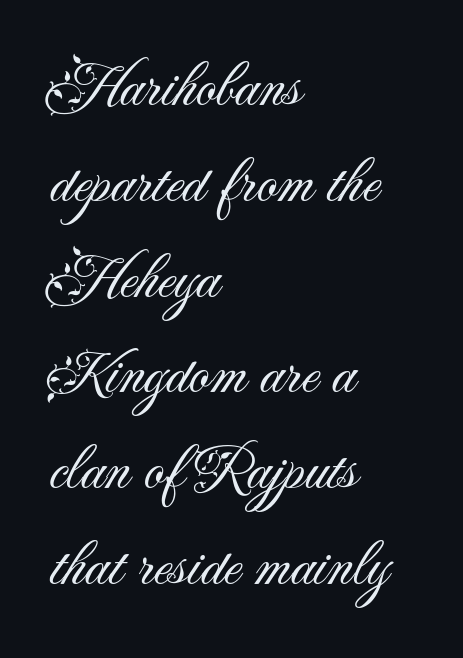
{"serif": "no", "bold": "no", "weight": "light", "width": "normal", "stroke_contrast": "medium", "x_height": "small", "monospaced": "no", "underline": "no", "align": "left", "line_spacing": "normal", "line_spacing_ratio": 1.52, "letter_spacing": "normal", "letter_spacing_em": 0.0, "glyph_px": 63}
